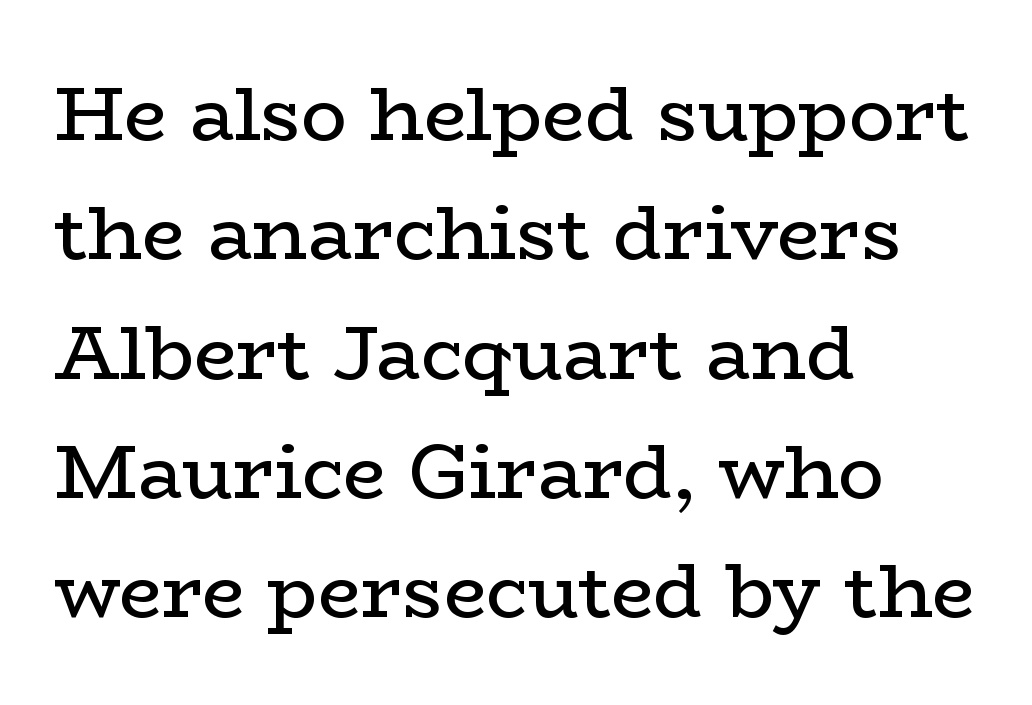
{"serif": "yes", "italic": "no", "bold": "no", "weight": "regular", "width": "wide", "stroke_contrast": "low", "x_height": "medium", "monospaced": "no", "underline": "no", "align": "left", "line_spacing": "normal", "line_spacing_ratio": 1.57, "letter_spacing": "normal", "letter_spacing_em": 0.0, "glyph_px": 76}
